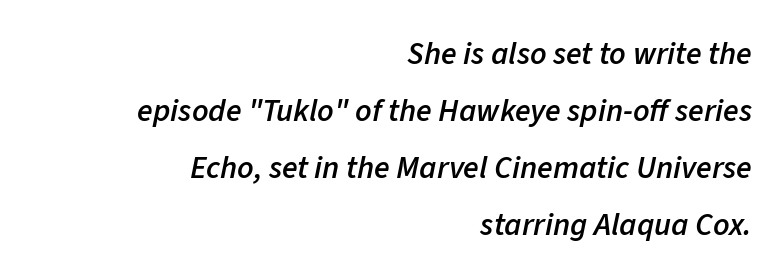
Q: Is the text bold? A: Semi-bold.
Q: Is the text italic (slanted)? A: Yes, it leans right by about 11 degrees.
Q: Is the text underlined? A: No.
Q: How is the paragraph aligned? A: Right-aligned.
Q: Is the spacing between letters normal or unusually wide? A: Normal.
Q: Width (condensed, normal, or wide)? A: Normal.
Q: Stroke contrast? A: Low.
Q: x-height? A: Medium.
Q: Monospaced? A: No.
